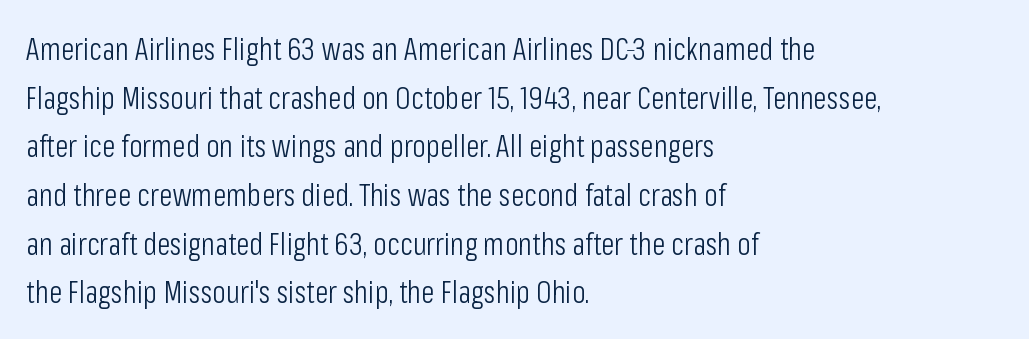
This sample uses an upright cut, with every glyph sitting square on the baseline. A bare baseline throughout the passage. Tracking here is standard; glyphs follow each other at the usual distance. The characters display no serif detailing; their extremities are plain. Note the varied advance widths — an 'i' is clearly narrower than an 'm'.
